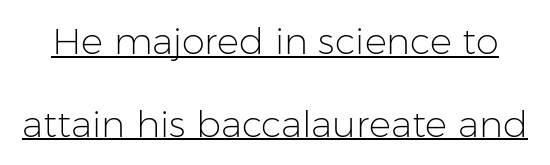
Q: Is the text bold? A: No.
Q: Is the text italic (slanted)? A: No, it is upright.
Q: Is the typeface a serif or a sans-serif typeface? A: Sans-serif.
Q: Is the text underlined? A: Yes.
Q: Is the spacing between letters normal or unusually wide? A: Normal.
Q: Is the spacing between lines tight, normal or loose? A: Loose.
Q: Width (condensed, normal, or wide)? A: Normal.
Q: Stroke contrast? A: Low.
Q: x-height? A: Medium.
Q: Monospaced? A: No.
